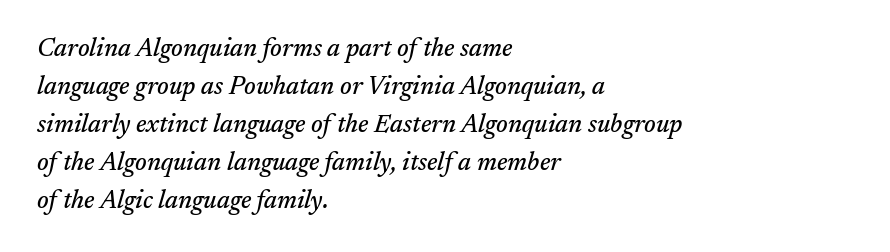
{"italic": "yes", "lean": "right", "slant_degrees": 17, "underline": "no", "align": "left", "line_spacing": "normal", "line_spacing_ratio": 1.52, "letter_spacing": "normal", "letter_spacing_em": 0.0, "glyph_px": 25}
